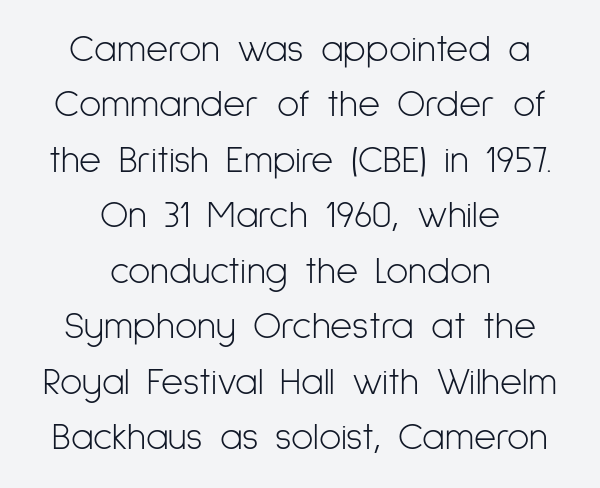
Q: Is the text bold? A: No.
Q: Is the text italic (slanted)? A: No, it is upright.
Q: Is the typeface a serif or a sans-serif typeface? A: Sans-serif.
Q: Is the text underlined? A: No.
Q: How is the paragraph aligned? A: Centered.
Q: Is the spacing between letters normal or unusually wide? A: Normal.
Q: Is the spacing between lines tight, normal or loose? A: Normal.
Q: Width (condensed, normal, or wide)? A: Condensed.
Q: Stroke contrast? A: Low.
Q: x-height? A: Medium.
Q: Monospaced? A: No.
